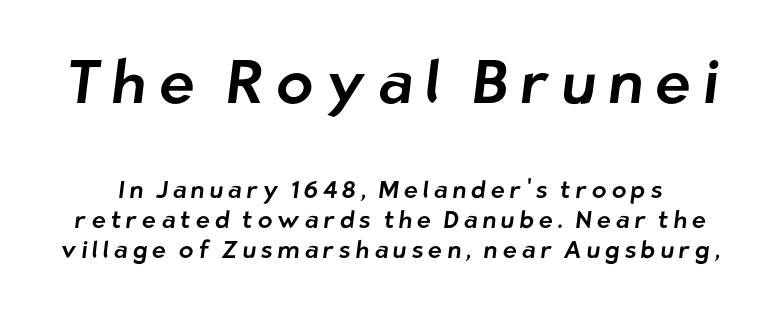
Someone cranked the tracking dial way up on this one. The passage shown is typed in a proportional face where columns would drift. Has an underline been added? It has not. Size contrast runs from large at the top to small at the bottom. Observe the absence of serifs on each vertical stroke in this sample.
